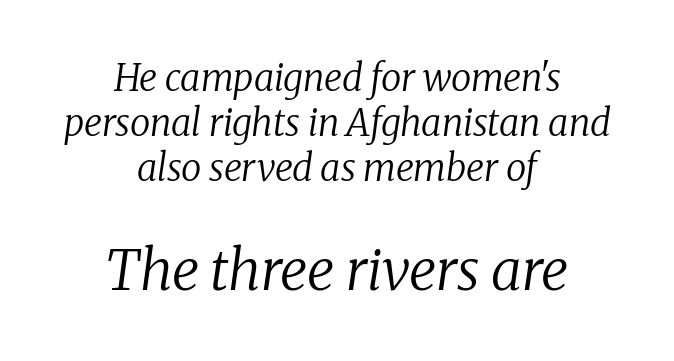
{"serif": "yes", "italic": "yes", "lean": "right", "slant_degrees": 8, "bold": "no", "weight": "regular", "width": "normal", "stroke_contrast": "low", "x_height": "medium", "monospaced": "no", "underline": "no", "align": "center", "line_spacing_ratio": 1.22, "letter_spacing": "normal", "letter_spacing_em": 0.0, "larger_block": "second", "size_ratio": 1.51, "glyph_px": 56}
